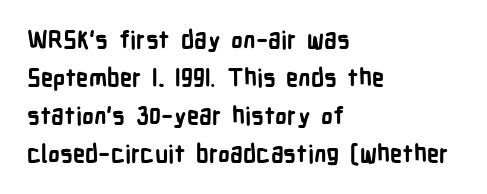
Q: Is the text bold? A: Yes.
Q: Is the text italic (slanted)? A: No, it is upright.
Q: Is the text underlined? A: No.
Q: How is the paragraph aligned? A: Left-aligned.
Q: Is the spacing between letters normal or unusually wide? A: Normal.
Q: Is the spacing between lines tight, normal or loose? A: Normal.
